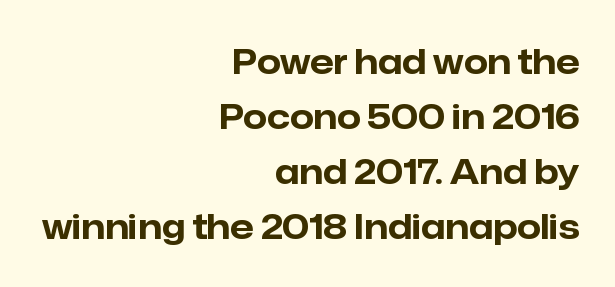
A roman cut, with each character standing at attention. Nobody drew a line under any word here. You could call the tracking neutral — neither tight nor loose. On the weight axis this lands at bold, roughly 700. You can tell from the bare stems that sans-serif type was used.
